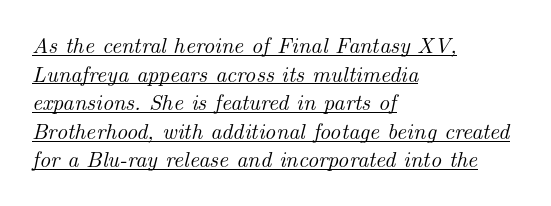
Does extra space separate the letters? No, they use regular spacing. Honestly, the row spacing looks completely unremarkable. Reading down the block, your eye returns to a fixed left position each line. Quick note: underline on.
